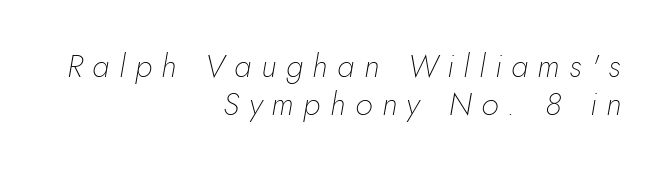
{"italic": "yes", "lean": "right", "slant_degrees": 5, "bold": "no", "weight": "thin", "width": "normal", "stroke_contrast": "low", "x_height": "small", "monospaced": "no", "underline": "no", "align": "right", "line_spacing_ratio": 1.18, "letter_spacing": "wide", "letter_spacing_em": 0.3, "glyph_px": 32}
